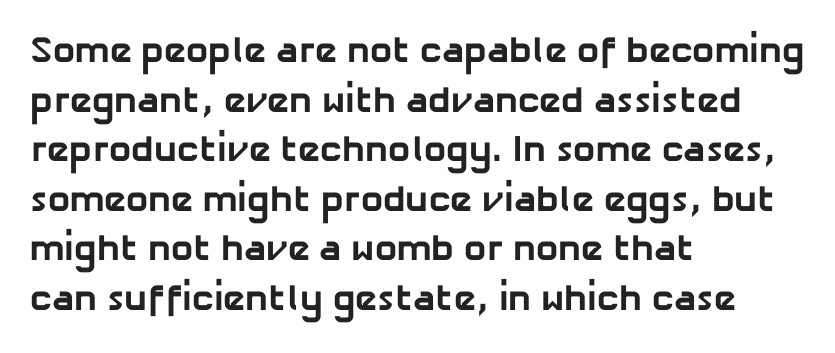
{"serif": "no", "bold": "yes", "weight": "bold", "width": "normal", "stroke_contrast": "low", "x_height": "medium", "monospaced": "no", "underline": "no", "align": "left", "line_spacing": "normal", "line_spacing_ratio": 1.34, "letter_spacing": "normal", "letter_spacing_em": 0.0, "glyph_px": 37}
